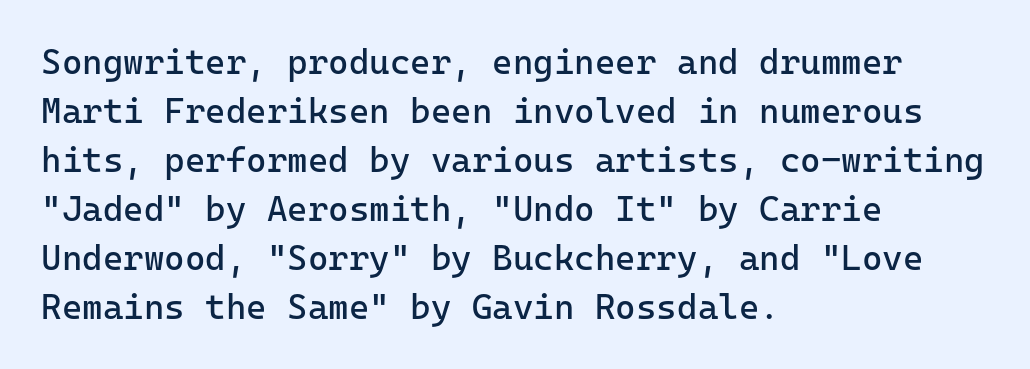
Q: Is the text bold? A: No.
Q: Is the text italic (slanted)? A: No, it is upright.
Q: Is the typeface a serif or a sans-serif typeface? A: Sans-serif.
Q: Is the text underlined? A: No.
Q: How is the paragraph aligned? A: Left-aligned.
Q: Is the spacing between letters normal or unusually wide? A: Normal.
Q: Is the spacing between lines tight, normal or loose? A: Normal.
Q: Width (condensed, normal, or wide)? A: Normal.
Q: Stroke contrast? A: Low.
Q: x-height? A: Medium.
Q: Monospaced? A: Yes.
